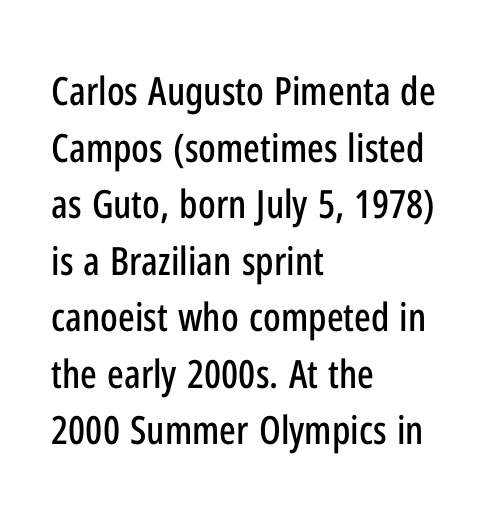
The type sits square on the baseline with zero lean. Just letters on the line, the space beneath them empty. Regular leading. Character widths vary here, with narrow letters taking less room than wide ones. These lines keep a tight, regular rhythm from letter to letter. Short and long lines alike share a common starting point at left.
